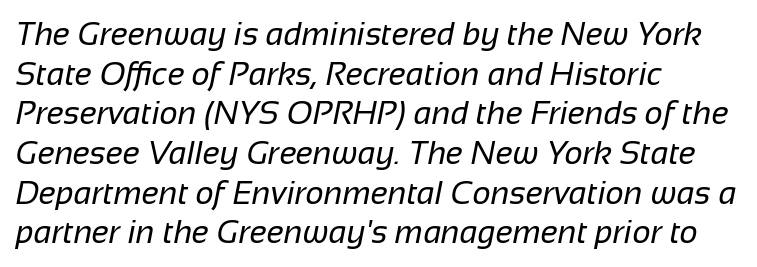
The image shows 32 px regular-weight sans-serif type; set left-aligned, line spacing 1.24x, normal letter spacing, not underlined; low stroke contrast and a medium x-height.
